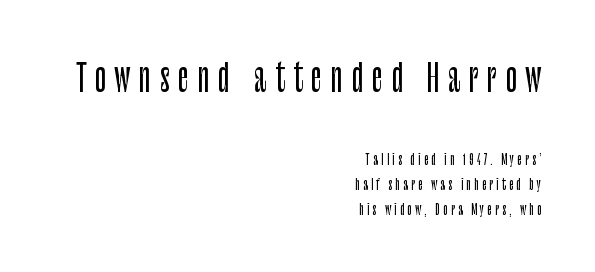
The setting favours the right margin, as signatures and pull-quotes sometimes do. The block sitting higher on the canvas is the one with enlarged characters. The lettering stays uniformly vertical, giving the passage a roman look. Just letters on the line, the space beneath them empty. How are the letters spaced? Widely, with obvious added tracking. I'd call this a sans setting — the letters go barefoot.
